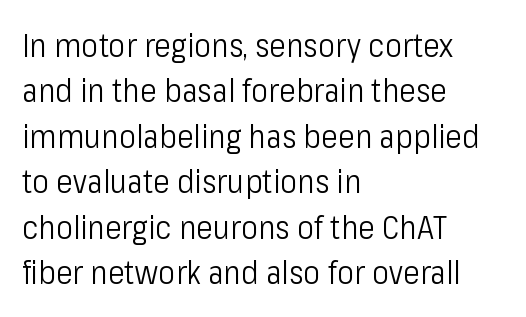
Q: Is the text bold? A: No.
Q: Is the text italic (slanted)? A: No, it is upright.
Q: Is the typeface a serif or a sans-serif typeface? A: Sans-serif.
Q: Is the text underlined? A: No.
Q: How is the paragraph aligned? A: Left-aligned.
Q: Is the spacing between letters normal or unusually wide? A: Normal.
Q: Is the spacing between lines tight, normal or loose? A: Normal.
Q: Width (condensed, normal, or wide)? A: Condensed.
Q: Stroke contrast? A: Low.
Q: x-height? A: Medium.
Q: Monospaced? A: No.
